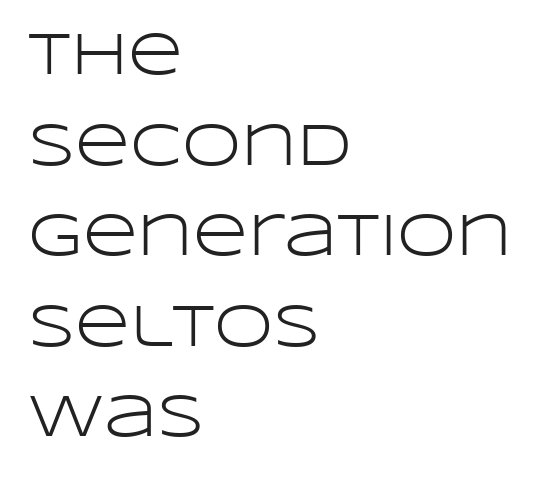
The image shows 60 px light, wide sans-serif type, upright; set left-aligned, normal line spacing (1.51x), normal letter spacing, not underlined; low stroke contrast and a large x-height.
